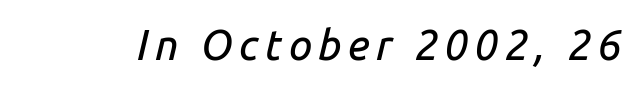
Beneath every word, the page is bare. Characters are canted at an angle relative to the baseline's perpendicular. Proportional: the letters do not fall into vertical columns.
